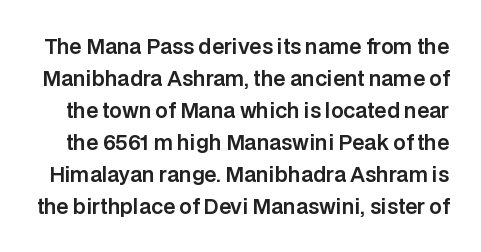
{"italic": "no", "underline": "no", "line_spacing": "normal", "line_spacing_ratio": 1.6, "letter_spacing": "normal", "letter_spacing_em": 0.0, "glyph_px": 20}
